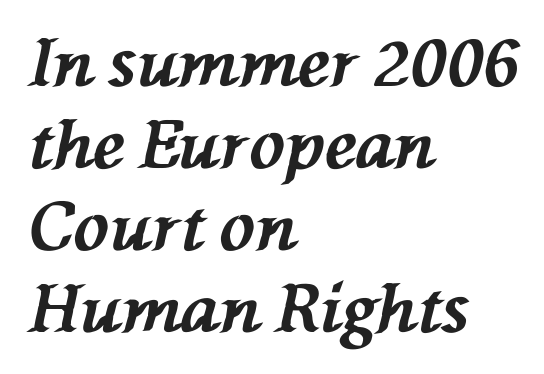
The image shows 66 px bold type, italic (leaning left); set left-aligned, line spacing 1.24x, normal letter spacing, not underlined; medium stroke contrast and a medium x-height.
